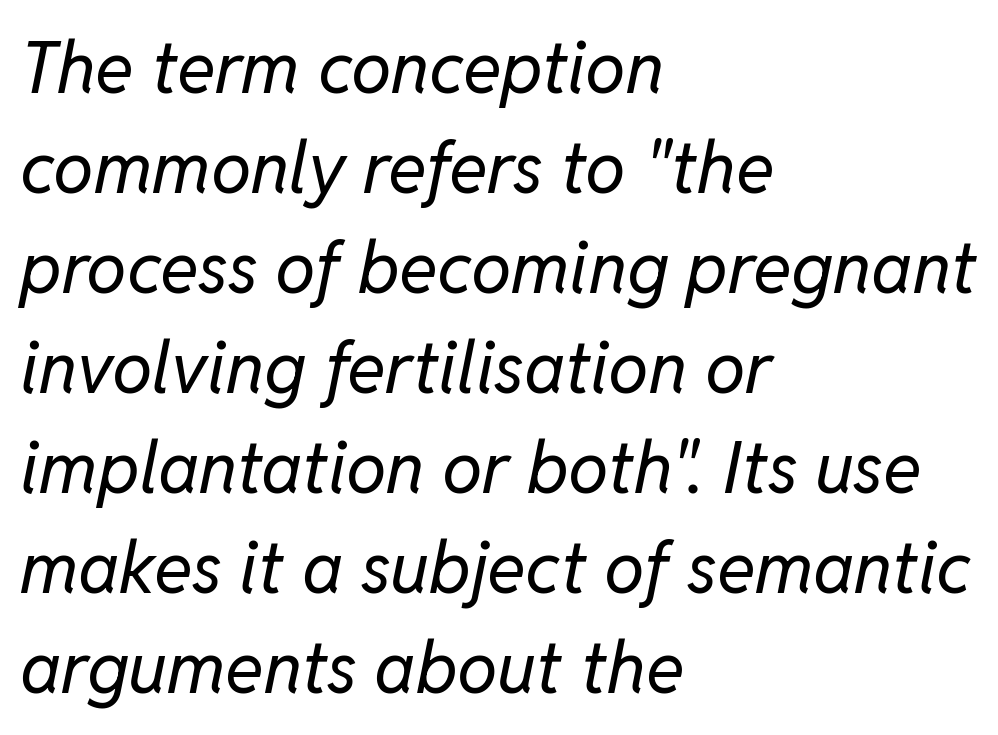
All the whitespace from short lines collects on the right. The typography opts for an oblique posture over an upright one. One glance says typical: line gaps are just what's usual. The rendering uses natural spacing where letterforms have individual widths. Is the type heavy? It reads as light-to-regular instead. Honestly, there is no underline to notice here at all.
